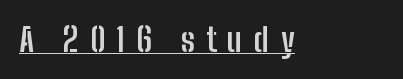
The image shows 33 px semibold, condensed sans-serif type, upright; set unusually wide letter spacing (+0.34 em), underlined; low stroke contrast and a medium x-height.
